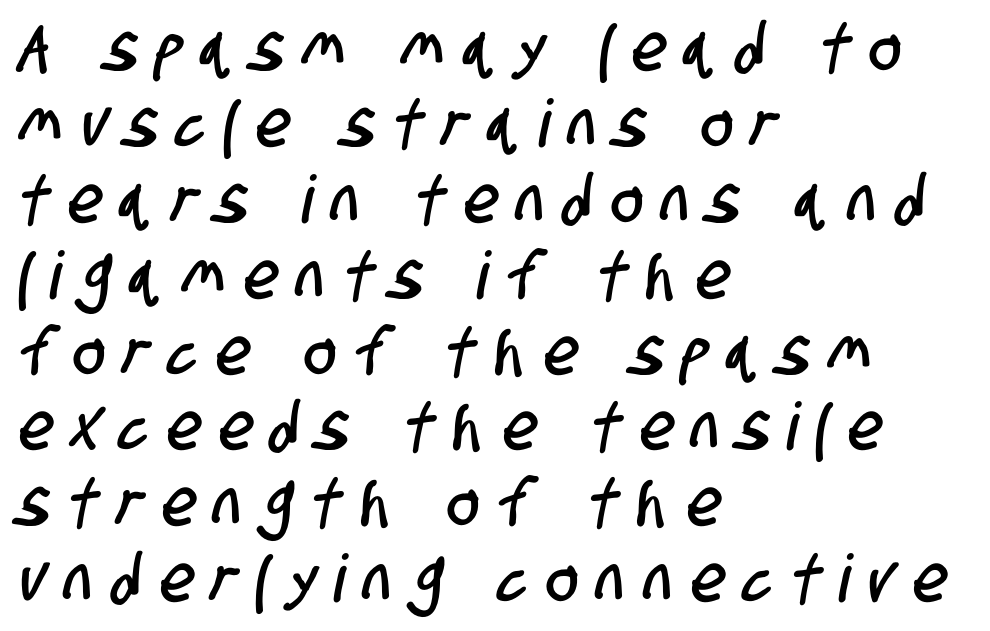
Nobody drew a line under any word here. The letters advance in unequal steps, a hallmark of proportional type. Line spacing here is tight. You could only call the tracking loose — the letters float apart. Check where the strokes stop: nothing finishes them off — pure sans. The lines in this sample share a left origin and differ only in where they stop.
